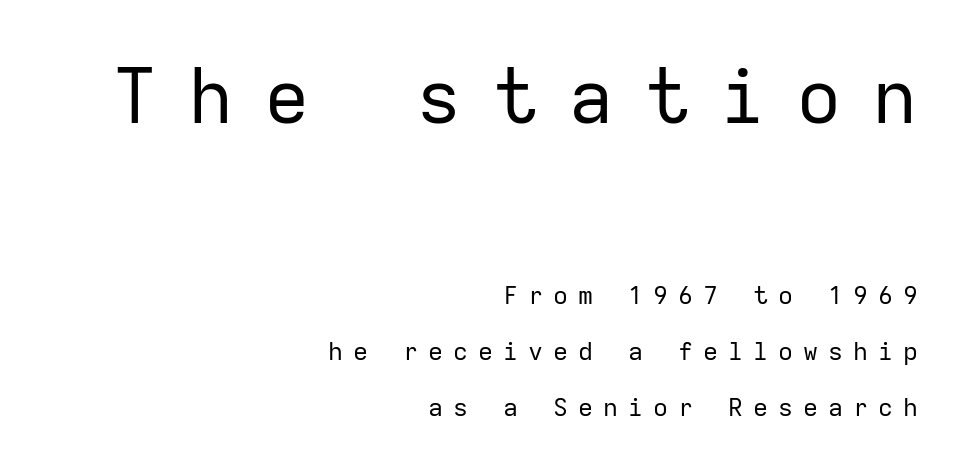
Horizontal bands of white between lines are thick stripes. Is the type heavy? It reads as light-to-regular instead. Check under the words: just untouched page. Is the letter spacing exaggerated? Yes — the characters are pushed far apart.
